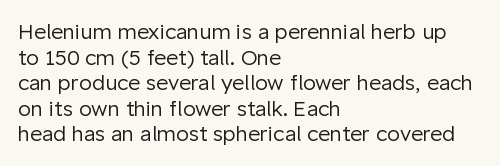
Does extra space separate the letters? No, they use regular spacing. The passage is arranged the way most books set body copy — flush left. The area under the type is left untouched. The face looks like a standard text weight, possibly lighter. Notice how the stems are strictly vertical — no italics here.
